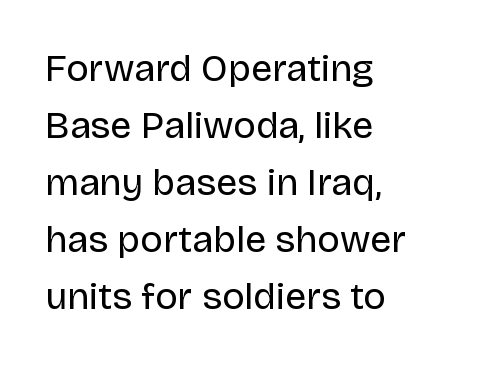
This sample has the flowing, uneven cadence of proportional lettering. Nope, not italic — everything's standing straight. Classification — sans serif. Stroke mass is kept to a normal reading level or below.
